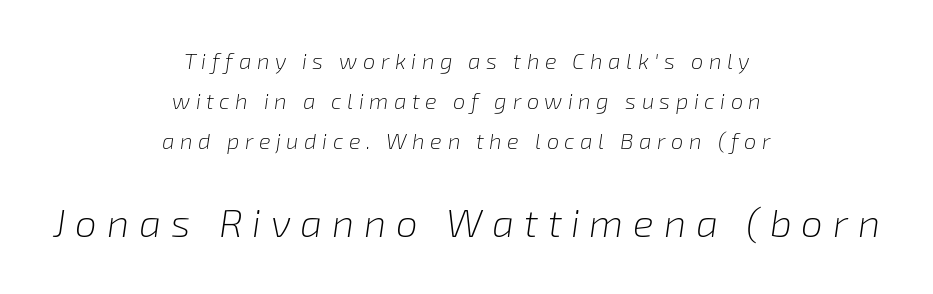
The face looks like a standard text weight, possibly lighter. The setting favours the middle, as headings and verse often do. Loose tracking; the words dissolve into strings of separated letters. Descender tails drop into unmarked territory. Looks like regular typesetting: each glyph gets only the width it needs. The more generous point size was reserved for the lower chunk.
